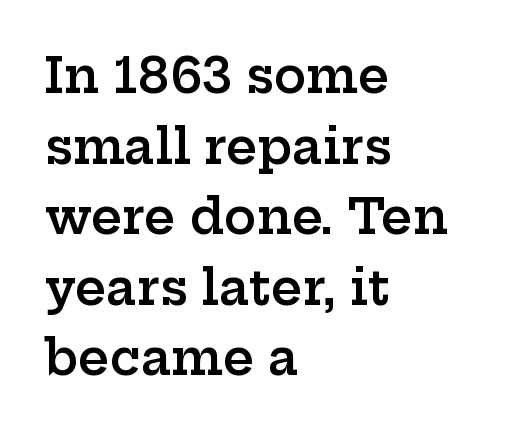
Q: Is the text bold? A: Semi-bold.
Q: Is the text italic (slanted)? A: No, it is upright.
Q: Is the typeface a serif or a sans-serif typeface? A: Serif.
Q: Is the text underlined? A: No.
Q: How is the paragraph aligned? A: Left-aligned.
Q: Is the spacing between letters normal or unusually wide? A: Normal.
Q: Is the spacing between lines tight, normal or loose? A: Normal.
Q: Width (condensed, normal, or wide)? A: Wide.
Q: Stroke contrast? A: Low.
Q: x-height? A: Medium.
Q: Monospaced? A: No.
